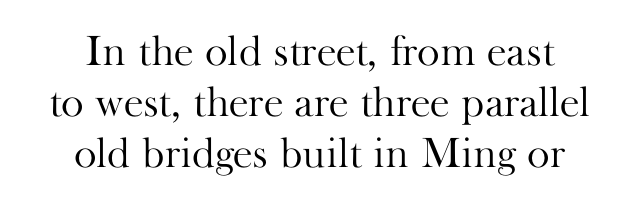
{"serif": "yes", "italic": "no", "bold": "no", "weight": "light", "width": "normal", "stroke_contrast": "high", "x_height": "small", "monospaced": "no", "underline": "no", "align": "center", "line_spacing_ratio": 1.19, "letter_spacing": "normal", "letter_spacing_em": 0.0, "glyph_px": 43}
